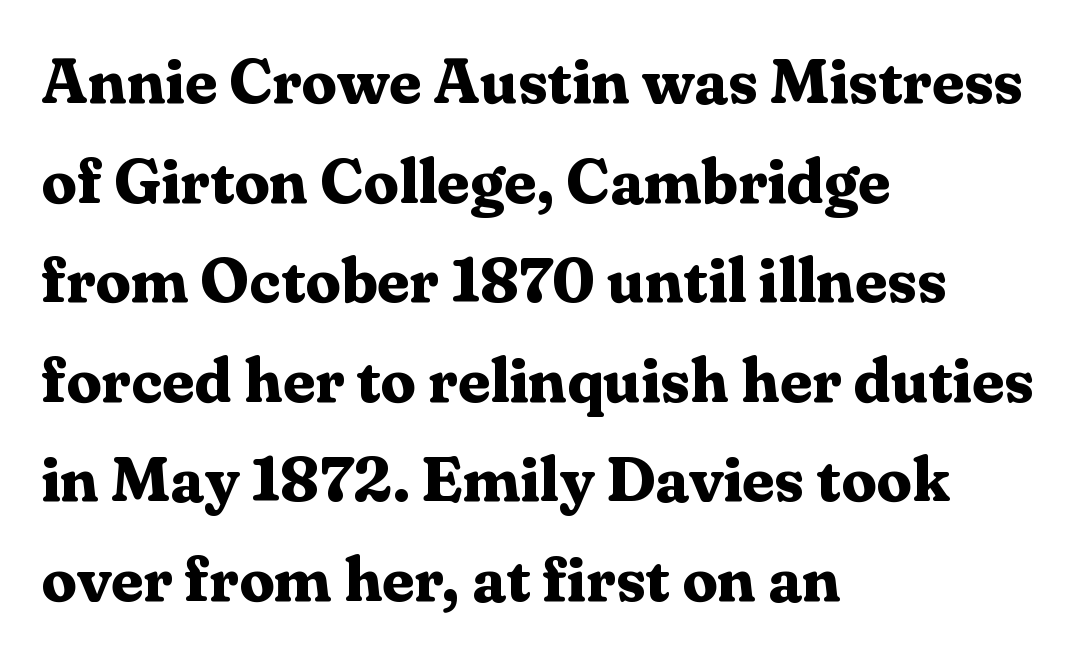
Leading matches the norm, producing a regular column. Inter-character spacing is left at the font's built-in metrics. Posture: upright roman. The rendering uses a bold face; every stroke is thick and dark.
